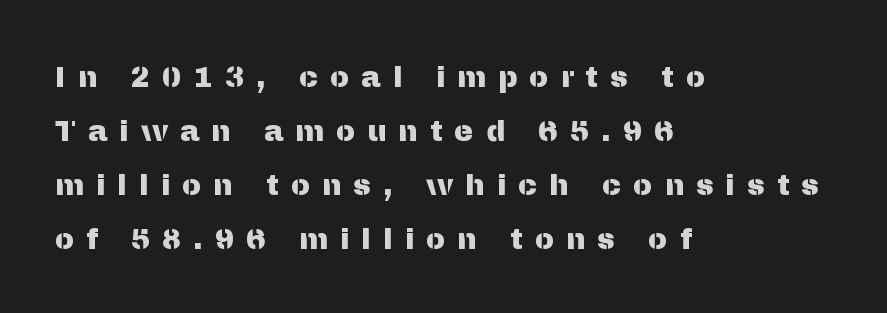
{"serif": "no", "italic": "no", "width": "normal", "stroke_contrast": "medium", "x_height": "medium", "monospaced": "no", "underline": "no", "align": "left", "line_spacing_ratio": 1.86, "letter_spacing": "wide", "letter_spacing_em": 0.41, "glyph_px": 29}
